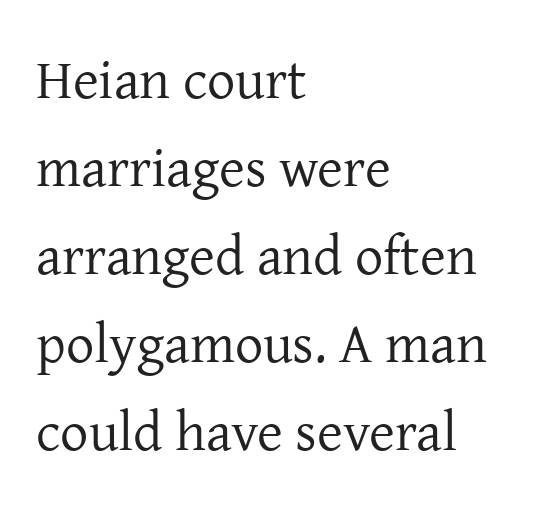
Bare-footed words on every line. The type is set solid horizontally, with unmodified tracking. The face looks like a standard text weight, possibly lighter. This sample keeps an unexceptional amount of space between lines.
